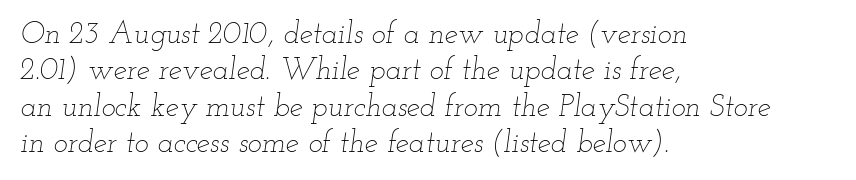
Underlining? Definitely not there. If you drew a ruler down the left edge, every line would touch it. The font sits on the lighter half of the weight spectrum, regular included. Students, note that the glyphs here touch the page at normal intervals.
